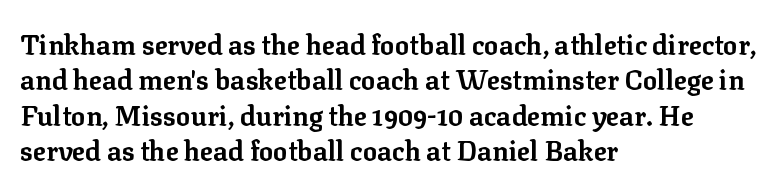
Q: Is the text bold? A: Yes.
Q: Is the text italic (slanted)? A: No, it is upright.
Q: Is the text underlined? A: No.
Q: How is the paragraph aligned? A: Left-aligned.
Q: Is the spacing between letters normal or unusually wide? A: Normal.
Q: Is the spacing between lines tight, normal or loose? A: Normal.
